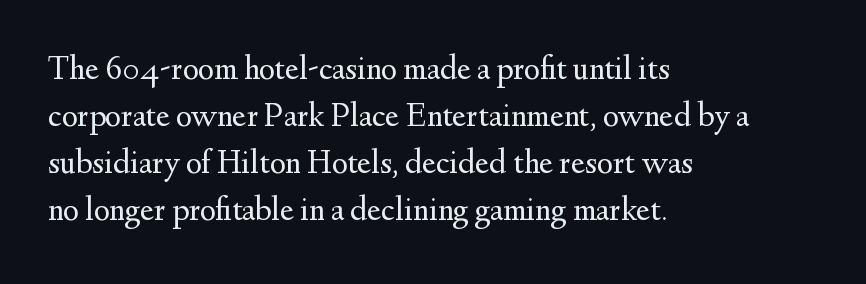
These lines sit exactly where default settings would place them. Descenders are the only things crossing below the line. Short note: letters normally spaced. One-word summary of the alignment: left. Ordinary non-slanted type is in use. Weight: in the light-to-regular range.
